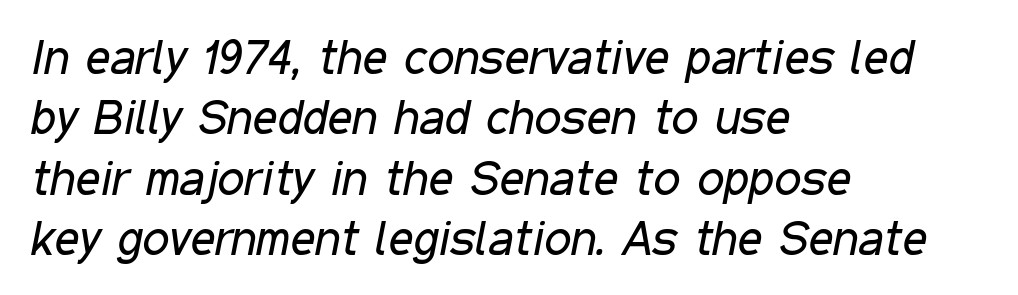
No letter is thick-stroked: the sample isn't bold. If you drew a ruler down the left edge, every line would touch it. Honestly, the row spacing looks completely unremarkable. The whole block is typeset with a tilt. Do the characters align in a grid? No, the font is proportional. Compared with typical body copy, the letter spacing here is the same.
